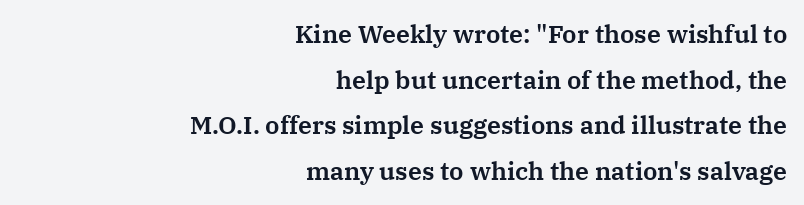
{"italic": "no", "underline": "no", "align": "right", "line_spacing_ratio": 1.83, "letter_spacing": "normal", "letter_spacing_em": 0.0, "glyph_px": 25}
